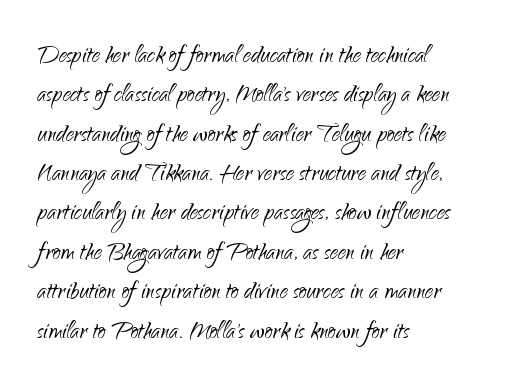
The image shows 31 px light sans-serif type; set left-aligned, normal line spacing (1.27x), normal letter spacing, not underlined; low stroke contrast and a small x-height.
